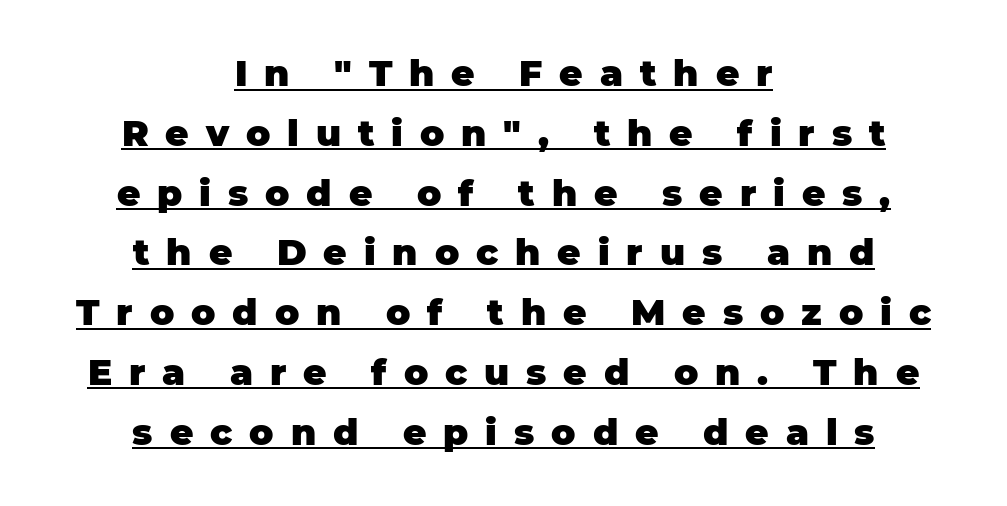
The image shows 36 px heavy sans-serif type, upright; set centered, normal line spacing (1.66x), unusually wide letter spacing (+0.47 em), underlined; low stroke contrast and a large x-height.
